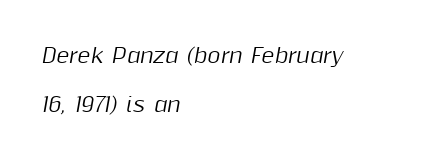
The space between consecutive lines is lavish. Inter-character spacing is left at the font's built-in metrics. The passage shown is not underscored anywhere. In terms of posture, this sample is oblique. The paragraph has a hard left edge and a soft right edge.
